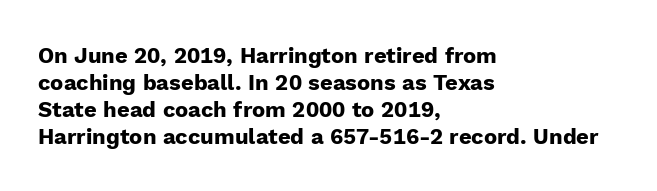
Q: Is the text bold? A: Yes.
Q: Is the text italic (slanted)? A: No, it is upright.
Q: Is the text underlined? A: No.
Q: How is the paragraph aligned? A: Left-aligned.
Q: Is the spacing between letters normal or unusually wide? A: Normal.
